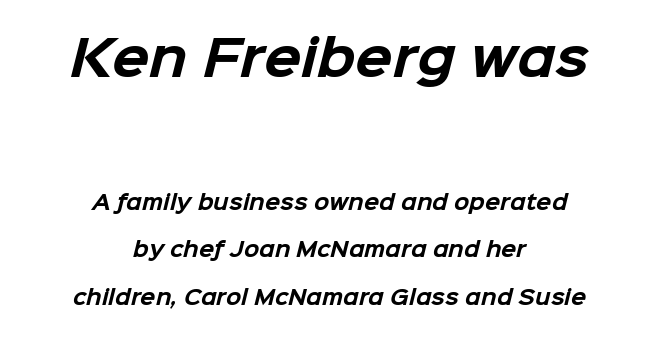
Q: Is the text bold? A: Yes.
Q: Is the typeface a serif or a sans-serif typeface? A: Sans-serif.
Q: Is the text underlined? A: No.
Q: How is the paragraph aligned? A: Centered.
Q: Is the spacing between letters normal or unusually wide? A: Normal.
Q: Is the spacing between lines tight, normal or loose? A: Loose.
Q: Which block of text is set in a larger size, the first (top) or the second (bottom)? A: The first (top) one.
Q: Width (condensed, normal, or wide)? A: Normal.
Q: Stroke contrast? A: Low.
Q: x-height? A: Medium.
Q: Monospaced? A: No.
